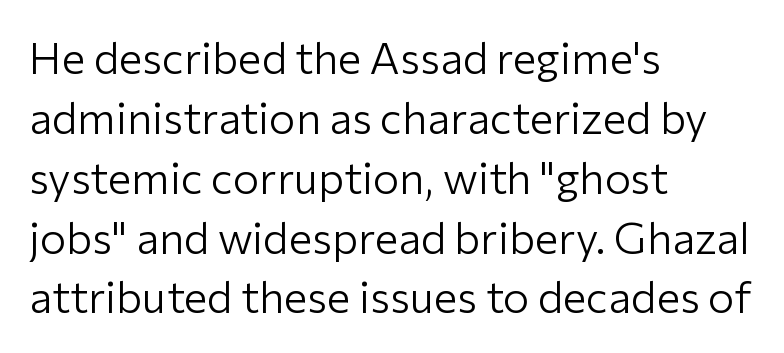
How are the letters spaced? Ordinarily, with no added tracking. Nothing heavy about these letters — not bold at all. Think of a printed novel: that variable character pitch is what you see here. The leading is moderate, giving the passage an even texture. One-word summary of the alignment: left.
